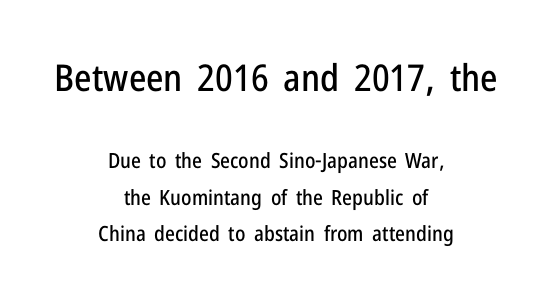
Q: Is the text italic (slanted)? A: No, it is upright.
Q: Is the typeface a serif or a sans-serif typeface? A: Sans-serif.
Q: Is the text underlined? A: No.
Q: How is the paragraph aligned? A: Centered.
Q: Is the spacing between letters normal or unusually wide? A: Normal.
Q: Which block of text is set in a larger size, the first (top) or the second (bottom)? A: The first (top) one.
Q: Width (condensed, normal, or wide)? A: Condensed.
Q: Stroke contrast? A: Low.
Q: x-height? A: Medium.
Q: Monospaced? A: No.
